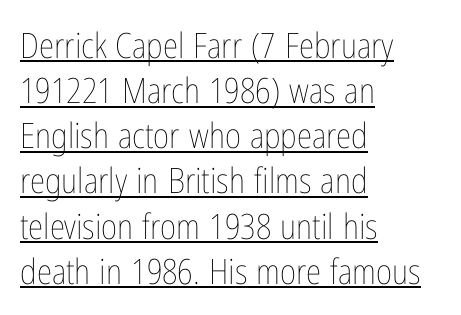
Q: Is the text bold? A: No.
Q: Is the text italic (slanted)? A: No, it is upright.
Q: Is the text underlined? A: Yes.
Q: How is the paragraph aligned? A: Left-aligned.
Q: Is the spacing between letters normal or unusually wide? A: Normal.
Q: Is the spacing between lines tight, normal or loose? A: Normal.
Q: Width (condensed, normal, or wide)? A: Condensed.
Q: Stroke contrast? A: Low.
Q: x-height? A: Medium.
Q: Monospaced? A: No.
